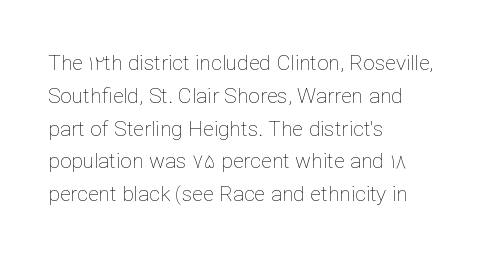
Q: Is the text bold? A: No.
Q: Is the text italic (slanted)? A: No, it is upright.
Q: Is the text underlined? A: No.
Q: How is the paragraph aligned? A: Left-aligned.
Q: Is the spacing between letters normal or unusually wide? A: Normal.
Q: Is the spacing between lines tight, normal or loose? A: Normal.
